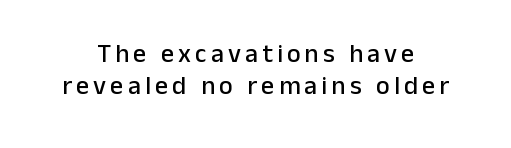
Letters rest on an invisible, unmarked baseline. The space between consecutive lines is moderate. The specimen reads as upright at a glance.
